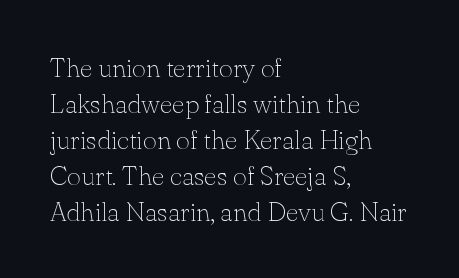
The image shows 27 px text type, upright; set left-aligned, normal line spacing (1.33x), normal letter spacing, not underlined.
